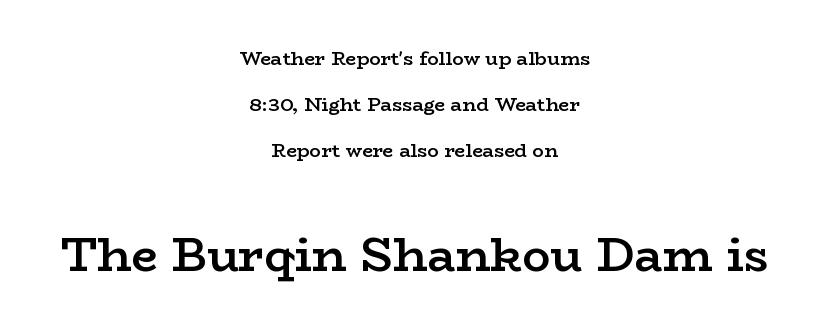
Does the bottom block carry the larger type? Yes, it does. The line texture is even and compact thanks to regular tracking. Words float on clear page, feet unadorned. Posture: upright roman. Each letter keeps its own natural width here, so spacing adapts to shape. I'd describe the lettering as semibold — firm but not a full bold.
